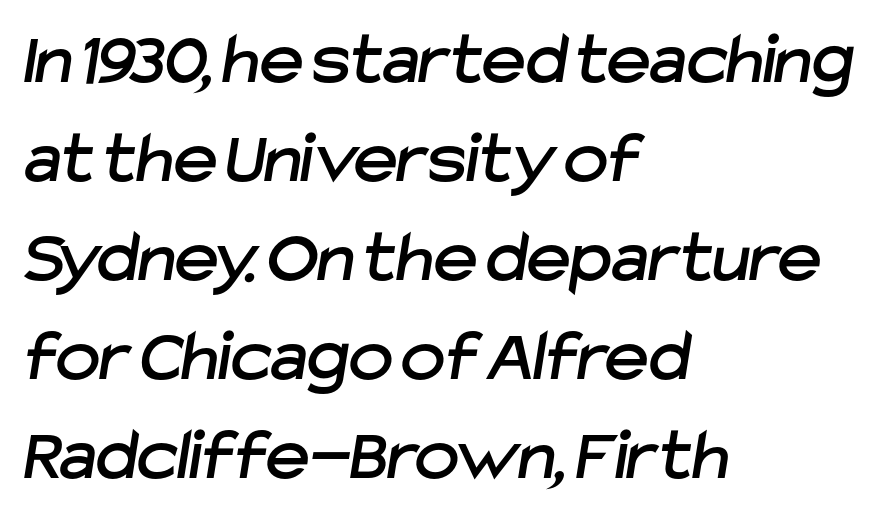
The image shows 75 px sans-serif type; set left-aligned, normal line spacing (1.32x), normal letter spacing, not underlined; low stroke contrast and a medium x-height.
